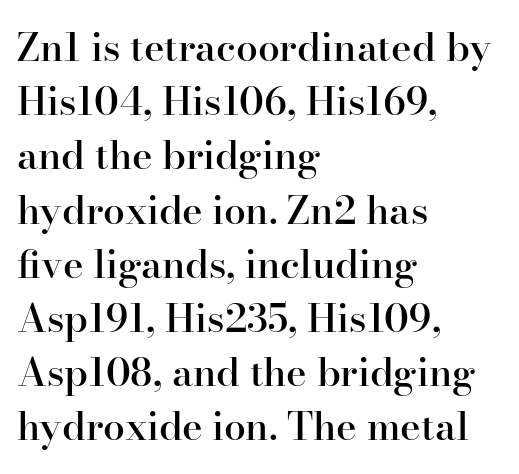
Q: Is the text bold? A: Semi-bold.
Q: Is the text italic (slanted)? A: No, it is upright.
Q: Is the typeface a serif or a sans-serif typeface? A: Serif.
Q: Is the text underlined? A: No.
Q: How is the paragraph aligned? A: Left-aligned.
Q: Is the spacing between letters normal or unusually wide? A: Normal.
Q: Is the spacing between lines tight, normal or loose? A: Normal.
Q: Width (condensed, normal, or wide)? A: Normal.
Q: Stroke contrast? A: High.
Q: x-height? A: Small.
Q: Monospaced? A: No.
